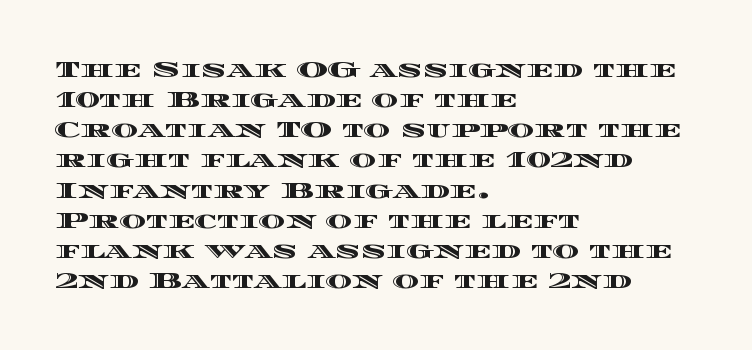
{"italic": "no", "underline": "no", "align": "left", "line_spacing": "normal", "line_spacing_ratio": 1.31, "letter_spacing": "normal", "letter_spacing_em": 0.0, "glyph_px": 23}
